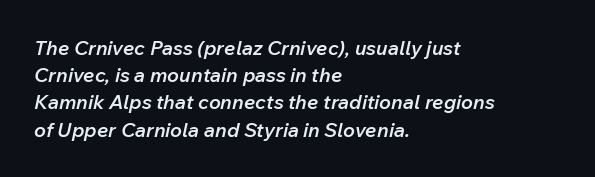
Decoration check: the copy has no underline. The letterforms sit shoulder to shoulder at normal distance. There's an unmistakable incline to the writing here. Reading down the column, the eye jumps a familiar distance to each next line. Alignment: flush left. How heavy is the stroke? Medium-heavy — a semibold, shy of bold.
